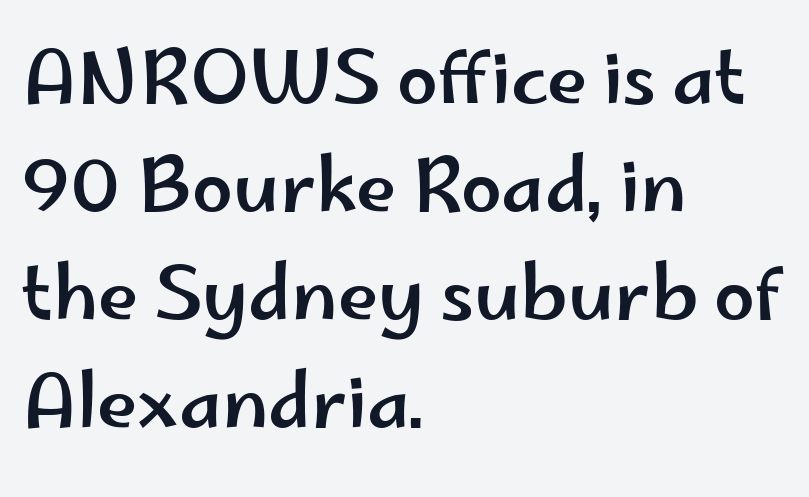
Which margin do the lines hug? The left one — the right edge is uneven. Observe the absence of serifs on each vertical stroke in this sample. Here the designer chose a conventional face with non-uniform glyph widths. The rows are spaced the way most documents space them. Quick note: not italic, upright. A typesetter would call this zero additional tracking.
